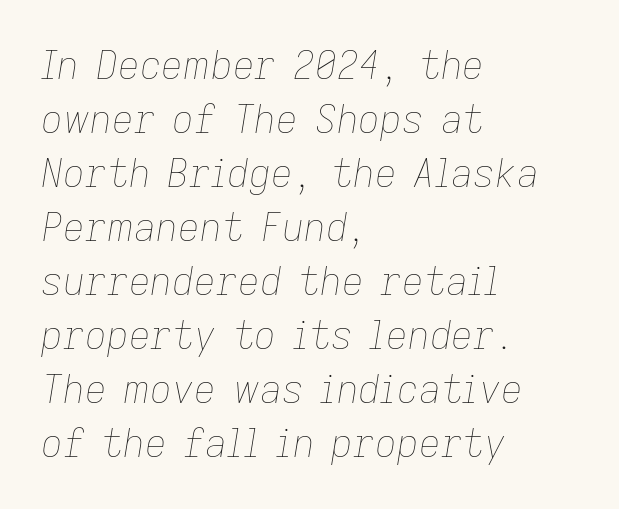
{"italic": "yes", "lean": "right", "slant_degrees": 9, "bold": "no", "weight": "thin", "width": "normal", "stroke_contrast": "low", "x_height": "medium", "monospaced": "no", "underline": "no", "align": "left", "line_spacing": "normal", "line_spacing_ratio": 1.42, "letter_spacing": "normal", "letter_spacing_em": 0.0, "glyph_px": 38}
